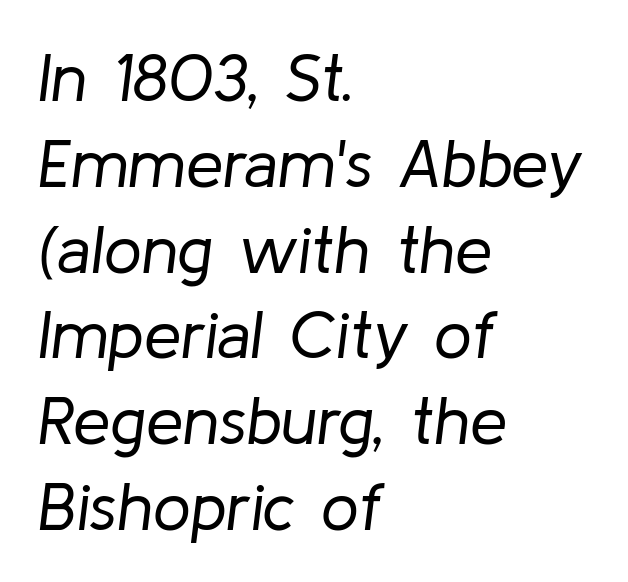
{"italic": "yes", "lean": "right", "slant_degrees": 8, "bold": "no", "weight": "regular", "width": "normal", "stroke_contrast": "low", "x_height": "medium", "monospaced": "no", "underline": "no", "align": "left", "line_spacing": "normal", "line_spacing_ratio": 1.28, "letter_spacing": "normal", "letter_spacing_em": 0.0, "glyph_px": 67}
